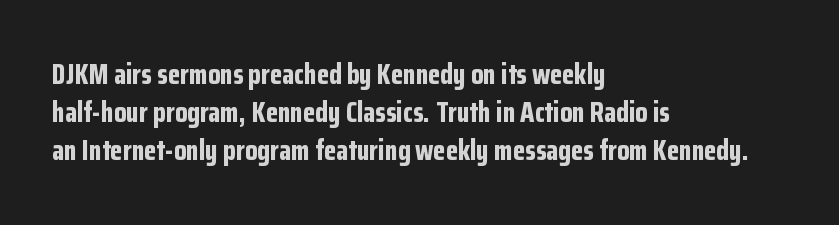
{"serif": "no", "italic": "no", "bold": "yes", "weight": "bold", "width": "condensed", "stroke_contrast": "low", "x_height": "medium", "monospaced": "no", "underline": "no", "align": "left", "line_spacing": "normal", "line_spacing_ratio": 1.35, "letter_spacing": "normal", "letter_spacing_em": 0.0, "glyph_px": 28}
